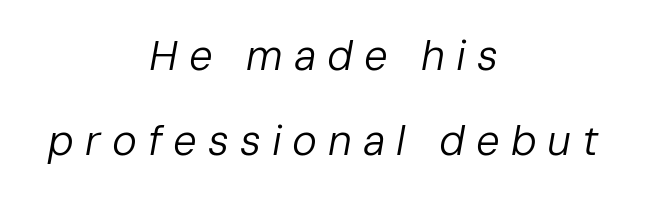
The image shows 42 px regular-weight type, italic (leaning right); set centered, loose line spacing (2.03x), unusually wide letter spacing (+0.26 em), not underlined; low stroke contrast and a medium x-height.
